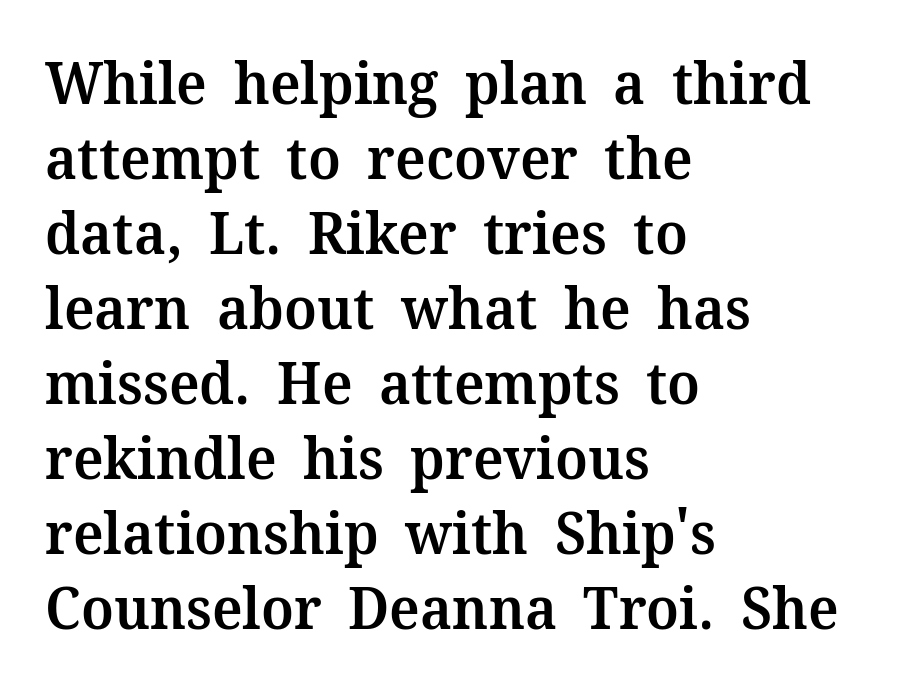
The line-height multiplier appears to be the usual default. Is there any slant? The stems are plumb. Examine the stroke ends and you'll spot serifs. Spacing verdict: proportional, widths tailored to each character. Spacing between characters is what you'd get straight out of the box.
